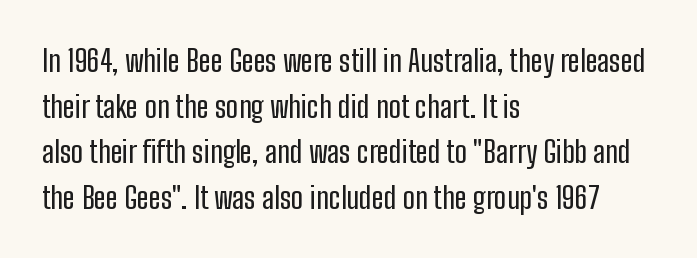
{"serif": "no", "italic": "no", "width": "condensed", "stroke_contrast": "low", "x_height": "medium", "monospaced": "no", "underline": "no", "align": "left", "line_spacing": "normal", "line_spacing_ratio": 1.52, "letter_spacing": "normal", "letter_spacing_em": 0.0, "glyph_px": 30}
